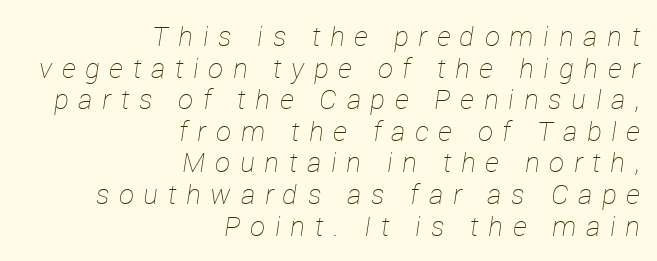
{"italic": "yes", "lean": "right", "slant_degrees": 12, "bold": "no", "underline": "no", "align": "right", "line_spacing_ratio": 1.17, "letter_spacing": "wide", "letter_spacing_em": 0.36, "glyph_px": 27}
